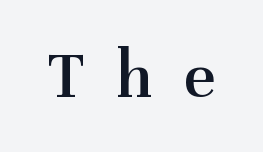
The image shows 68 px semibold serif type, upright; set unusually wide letter spacing (+0.47 em), not underlined; medium stroke contrast and a medium x-height.
